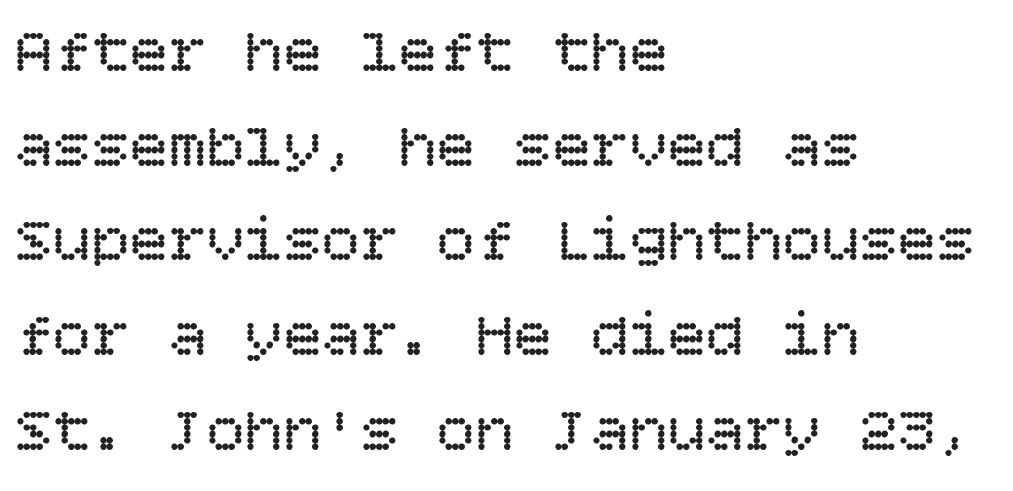
{"italic": "no", "bold": "no", "weight": "regular", "width": "normal", "stroke_contrast": "low", "x_height": "large", "underline": "no", "align": "left", "line_spacing": "normal", "line_spacing_ratio": 1.48, "letter_spacing": "normal", "letter_spacing_em": 0.0, "glyph_px": 64}
